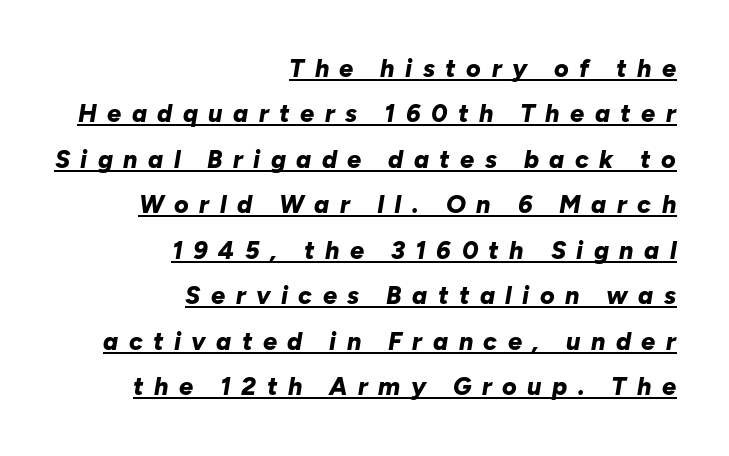
An italicized treatment has been applied to the whole sample. You could only call the tracking loose — the letters float apart. The paragraph shown leans on its right margin. Typographic density is high because the face is bold. Somebody hit Ctrl+U on this one — the words are underlined.
